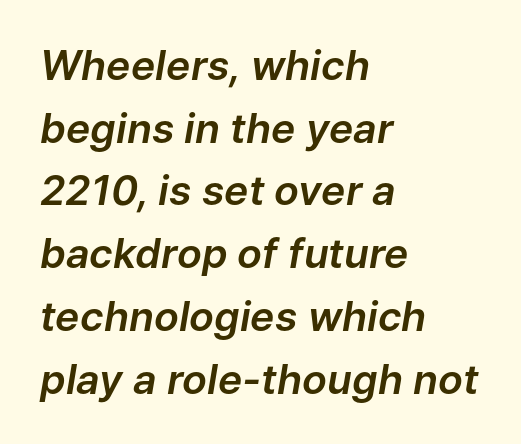
The words here are not underlined. You could not count columns in this text — the font is proportionally spaced. A classic flush-left, rag-right setting is used for this passage. If you drew a line through each stem, it would be angled. Rows of type keep a routine distance in the vertical direction.
